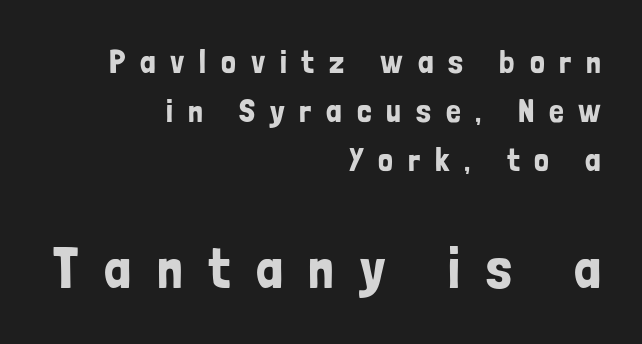
Q: Is the text italic (slanted)? A: No, it is upright.
Q: Is the typeface a serif or a sans-serif typeface? A: Sans-serif.
Q: Is the text underlined? A: No.
Q: How is the paragraph aligned? A: Right-aligned.
Q: Is the spacing between letters normal or unusually wide? A: Unusually wide.
Q: Is the spacing between lines tight, normal or loose? A: Normal.
Q: Which block of text is set in a larger size, the first (top) or the second (bottom)? A: The second (bottom) one.
Q: Width (condensed, normal, or wide)? A: Condensed.
Q: Stroke contrast? A: Low.
Q: x-height? A: Medium.
Q: Monospaced? A: No.
